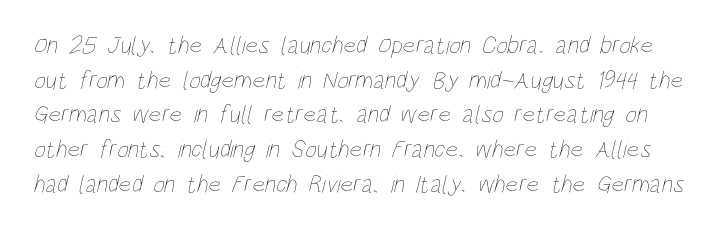
{"bold": "no", "underline": "no", "line_spacing": "normal", "line_spacing_ratio": 1.39, "letter_spacing": "normal", "letter_spacing_em": 0.0, "glyph_px": 25}
